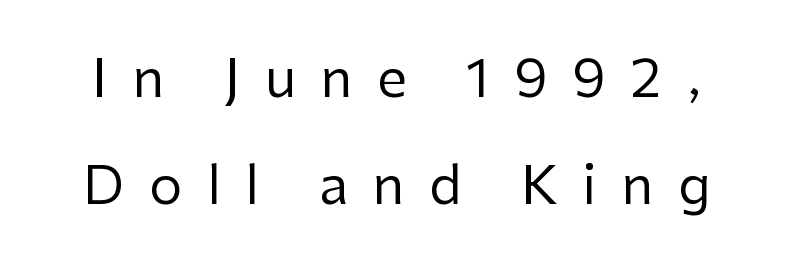
Q: Is the text bold? A: No.
Q: Is the text italic (slanted)? A: No, it is upright.
Q: Is the typeface a serif or a sans-serif typeface? A: Sans-serif.
Q: Is the text underlined? A: No.
Q: How is the paragraph aligned? A: Centered.
Q: Is the spacing between letters normal or unusually wide? A: Unusually wide.
Q: Is the spacing between lines tight, normal or loose? A: Loose.
Q: Width (condensed, normal, or wide)? A: Normal.
Q: Stroke contrast? A: Low.
Q: x-height? A: Medium.
Q: Monospaced? A: No.
